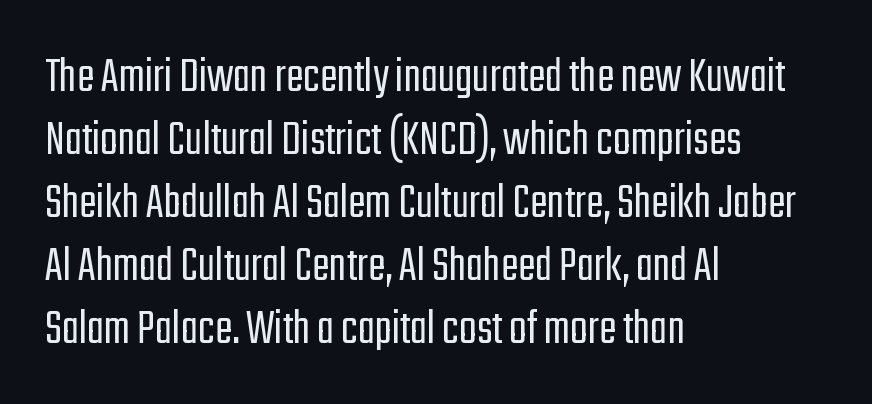
Compared with typical body copy, the letter spacing here is the same. Upright lettering throughout. Underline: absent. Caption: multi-line text, flush left, ragged right.
